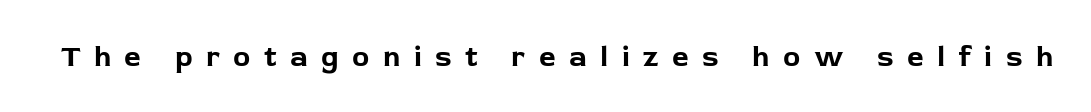
Q: Is the text bold? A: Yes.
Q: Is the text italic (slanted)? A: No, it is upright.
Q: Is the typeface a serif or a sans-serif typeface? A: Sans-serif.
Q: Is the text underlined? A: No.
Q: Is the spacing between letters normal or unusually wide? A: Unusually wide.
Q: Width (condensed, normal, or wide)? A: Normal.
Q: Stroke contrast? A: Low.
Q: x-height? A: Medium.
Q: Monospaced? A: No.
